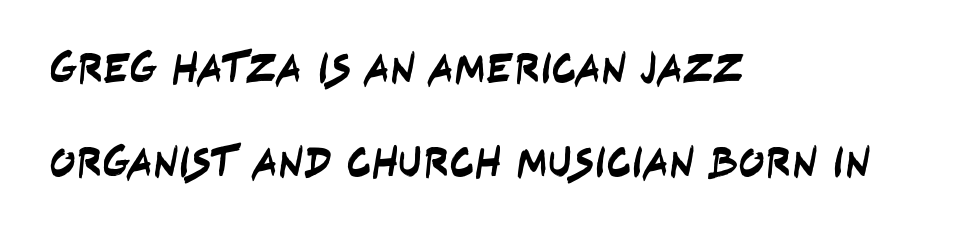
{"serif": "no", "width": "condensed", "stroke_contrast": "low", "x_height": "large", "monospaced": "no", "underline": "no", "align": "left", "line_spacing": "loose", "line_spacing_ratio": 2.18, "letter_spacing": "normal", "letter_spacing_em": 0.0, "glyph_px": 43}
